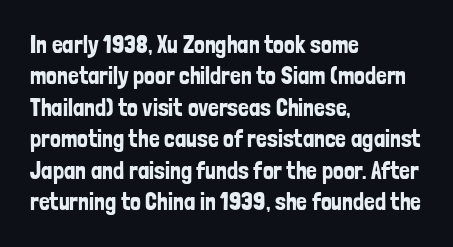
The image shows 24 px text type, upright; set left-aligned, normal line spacing (1.31x), normal letter spacing, not underlined.
